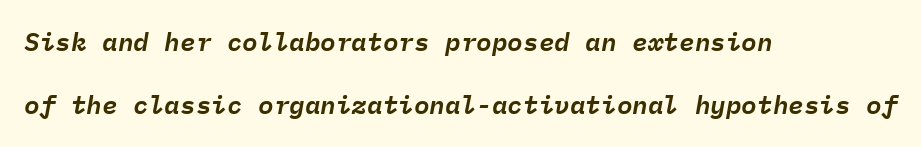
Descenders are the only things crossing below the line. Every character sits at an angle, as italics do. Vertical spacing — loose. Every row of glyphs begins at an identical x-position on the left. Spacing between characters is what you'd get straight out of the box.
